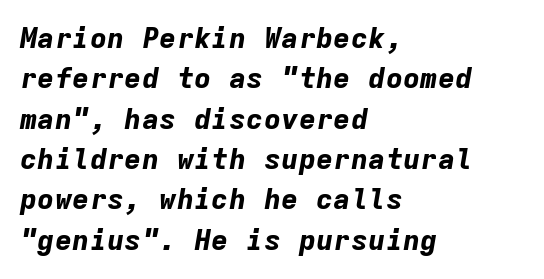
The image shows 29 px bold type, italic (leaning right), monospaced; set left-aligned, normal line spacing (1.39x), normal letter spacing, not underlined; low stroke contrast and a medium x-height.
